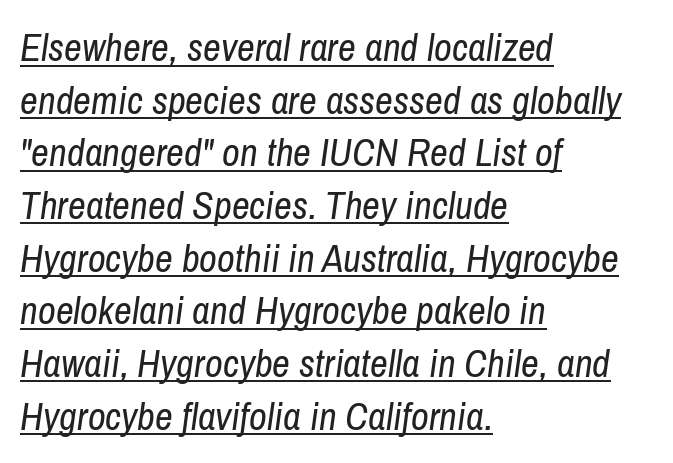
Q: Is the text bold? A: No.
Q: Is the text italic (slanted)? A: Yes, it leans right by about 8 degrees.
Q: Is the text underlined? A: Yes.
Q: How is the paragraph aligned? A: Left-aligned.
Q: Is the spacing between letters normal or unusually wide? A: Normal.
Q: Is the spacing between lines tight, normal or loose? A: Normal.
Q: Width (condensed, normal, or wide)? A: Condensed.
Q: Stroke contrast? A: Low.
Q: x-height? A: Medium.
Q: Monospaced? A: No.
